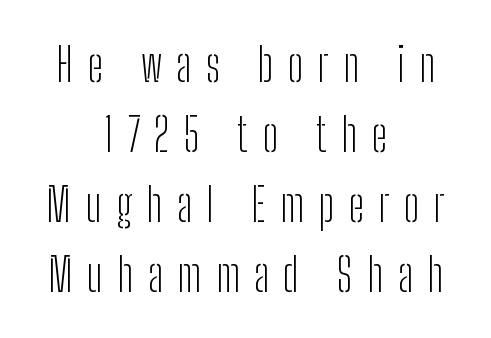
A typesetter would call this proportional, since set widths differ per character. Display-style spreading of the glyphs; the letterfit is very open. Is there any slant? The stems are plumb. The characters are drawn with everyday or finer stroke widths. What's the leading like? Ordinary, nothing unusual.
